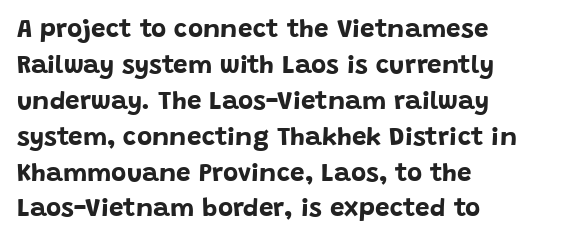
The image shows 26 px bold type, upright; set left-aligned, normal line spacing (1.38x), normal letter spacing, not underlined.
